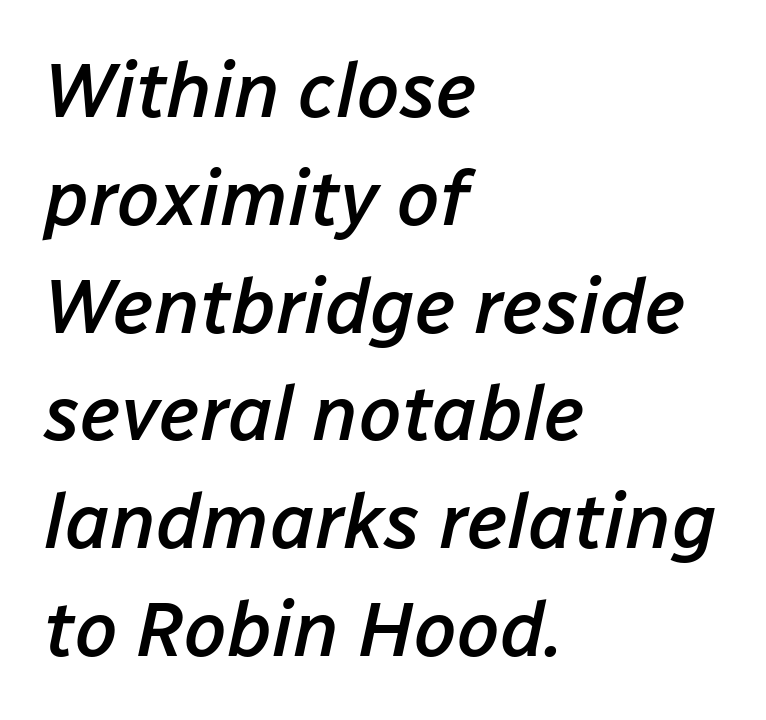
Q: Is the text bold? A: Semi-bold.
Q: Is the text italic (slanted)? A: Yes, it leans right by about 12 degrees.
Q: Is the text underlined? A: No.
Q: How is the paragraph aligned? A: Left-aligned.
Q: Is the spacing between letters normal or unusually wide? A: Normal.
Q: Is the spacing between lines tight, normal or loose? A: Normal.
Q: Width (condensed, normal, or wide)? A: Normal.
Q: Stroke contrast? A: Low.
Q: x-height? A: Medium.
Q: Monospaced? A: No.
